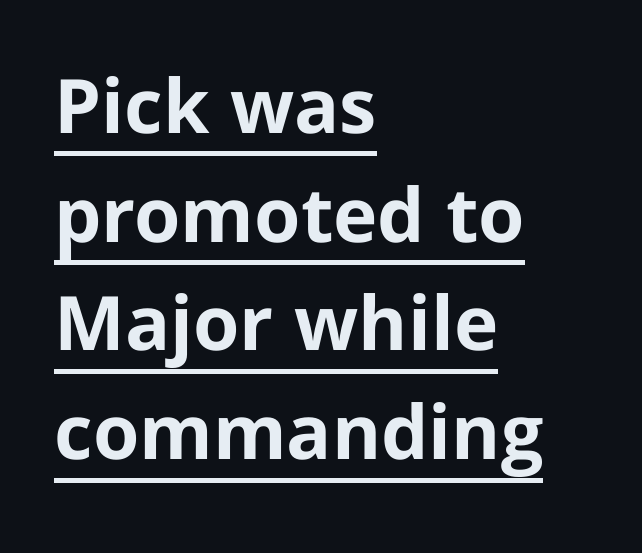
Q: Is the text bold? A: Yes.
Q: Is the text italic (slanted)? A: No, it is upright.
Q: Is the typeface a serif or a sans-serif typeface? A: Sans-serif.
Q: Is the text underlined? A: Yes.
Q: How is the paragraph aligned? A: Left-aligned.
Q: Is the spacing between letters normal or unusually wide? A: Normal.
Q: Is the spacing between lines tight, normal or loose? A: Normal.
Q: Width (condensed, normal, or wide)? A: Normal.
Q: Stroke contrast? A: Low.
Q: x-height? A: Medium.
Q: Monospaced? A: No.
